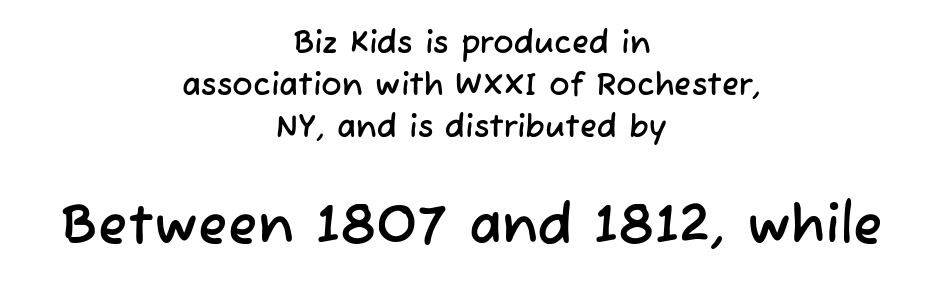
Default kerning and tracking; the words read as compact shapes. Of the two passages, the one underneath uses the larger point size. The letters carry no serifs — their stems end cleanly without finishing strokes. Has an underline been added? It has not. Here the designer chose a conventional face with non-uniform glyph widths. The paragraph has two soft edges and a firm central axis.
